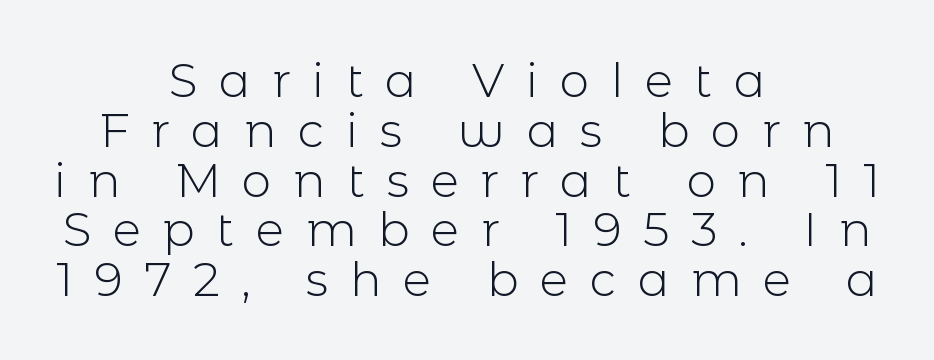
Q: Is the text bold? A: No.
Q: Is the text italic (slanted)? A: No, it is upright.
Q: Is the typeface a serif or a sans-serif typeface? A: Sans-serif.
Q: Is the text underlined? A: No.
Q: How is the paragraph aligned? A: Centered.
Q: Is the spacing between letters normal or unusually wide? A: Unusually wide.
Q: Is the spacing between lines tight, normal or loose? A: Tight.
Q: Width (condensed, normal, or wide)? A: Normal.
Q: x-height? A: Medium.
Q: Monospaced? A: No.
